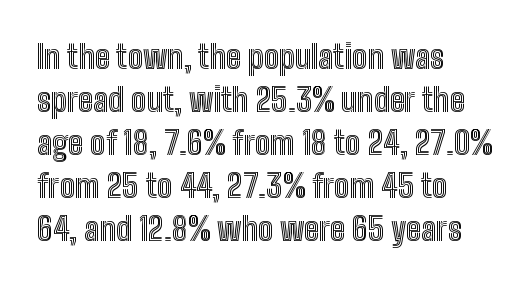
Q: Is the text italic (slanted)? A: No, it is upright.
Q: Is the text underlined? A: No.
Q: How is the paragraph aligned? A: Left-aligned.
Q: Is the spacing between letters normal or unusually wide? A: Normal.
Q: Is the spacing between lines tight, normal or loose? A: Normal.
Q: Width (condensed, normal, or wide)? A: Condensed.
Q: x-height? A: Medium.
Q: Monospaced? A: No.
